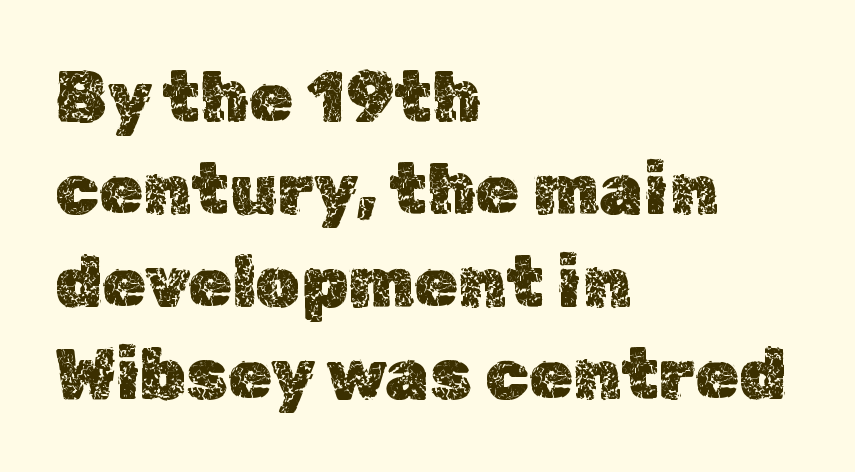
{"italic": "no", "width": "normal", "x_height": "medium", "monospaced": "no", "underline": "no", "align": "left", "line_spacing": "normal", "line_spacing_ratio": 1.3, "letter_spacing": "normal", "letter_spacing_em": 0.0, "glyph_px": 71}
